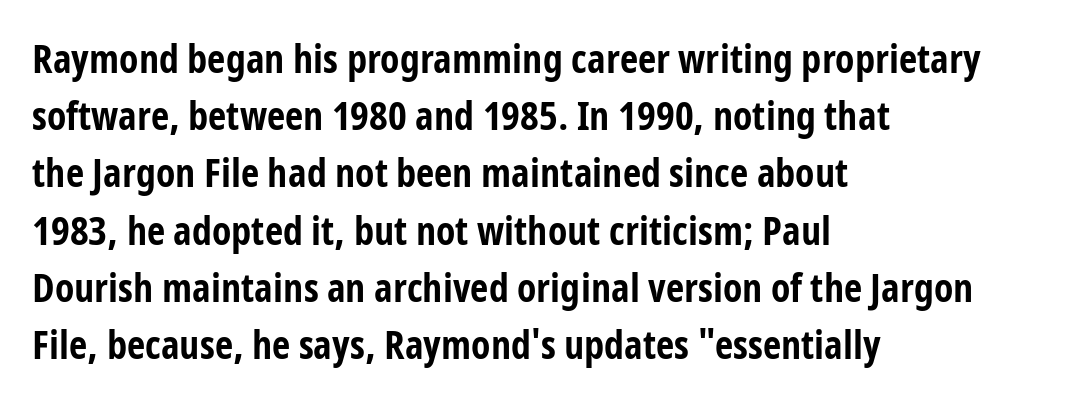
The image shows 40 px bold, condensed sans-serif type, upright; set left-aligned, normal line spacing (1.43x), normal letter spacing, not underlined; low stroke contrast and a medium x-height.
